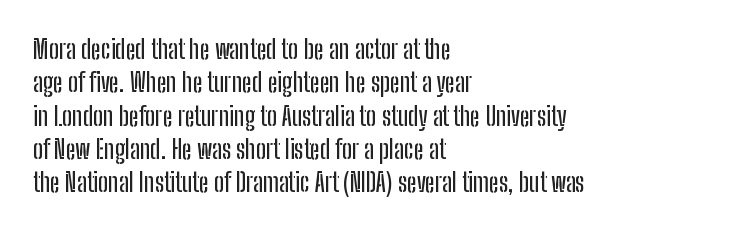
Q: Is the text italic (slanted)? A: No, it is upright.
Q: Is the text underlined? A: No.
Q: How is the paragraph aligned? A: Left-aligned.
Q: Is the spacing between letters normal or unusually wide? A: Normal.
Q: Is the spacing between lines tight, normal or loose? A: Normal.
